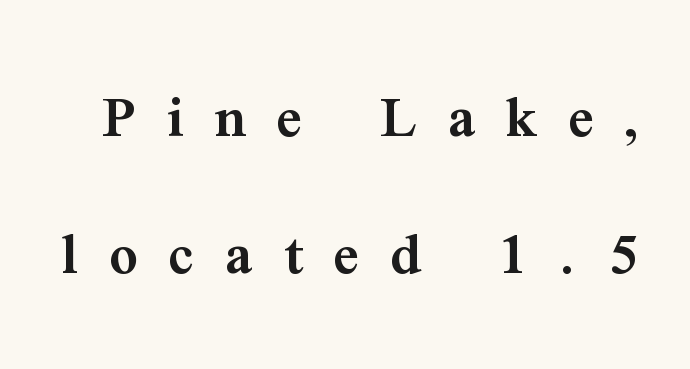
Q: Is the text bold? A: Semi-bold.
Q: Is the text italic (slanted)? A: No, it is upright.
Q: Is the typeface a serif or a sans-serif typeface? A: Serif.
Q: Is the text underlined? A: No.
Q: Is the spacing between letters normal or unusually wide? A: Unusually wide.
Q: Is the spacing between lines tight, normal or loose? A: Loose.
Q: Width (condensed, normal, or wide)? A: Normal.
Q: Stroke contrast? A: Medium.
Q: x-height? A: Medium.
Q: Monospaced? A: No.
